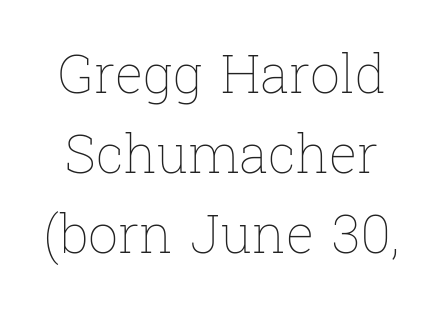
The image shows 53 px thin type, upright; set centered, normal line spacing (1.51x), normal letter spacing, not underlined; low stroke contrast and a medium x-height.
